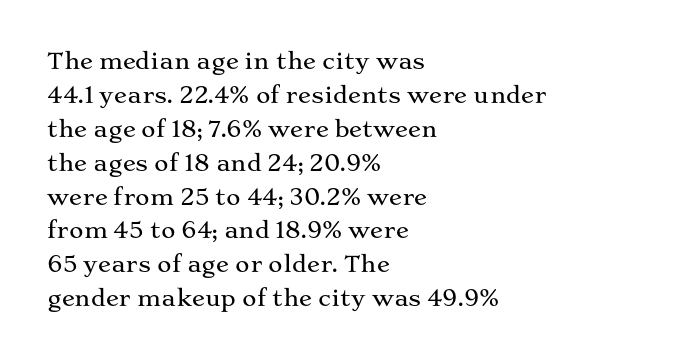
{"italic": "no", "underline": "no", "align": "left", "line_spacing": "normal", "line_spacing_ratio": 1.54, "letter_spacing": "normal", "letter_spacing_em": 0.0, "glyph_px": 22}
